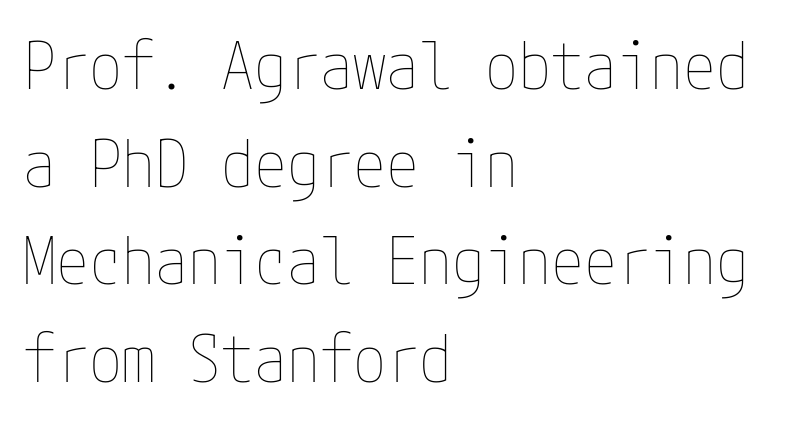
The face used here is rendered with its standard letterfit. The baseline area is clear. The type sits square on the baseline with zero lean. Which margin do the lines hug? The left one — the right edge is uneven. The leading is moderate, giving the passage an even texture. Bold? No — there's no thickening of the strokes.
